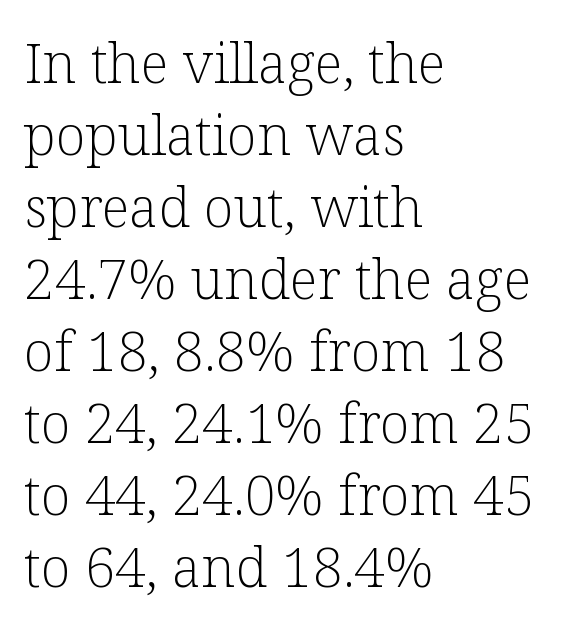
Character widths vary here, with narrow letters taking less room than wide ones. These lines sit exactly where default settings would place them. This sample uses plain, unmodified letter spacing. Weight: in the light-to-regular range. The text block is weighted toward the left margin, trailing off unevenly rightward.
